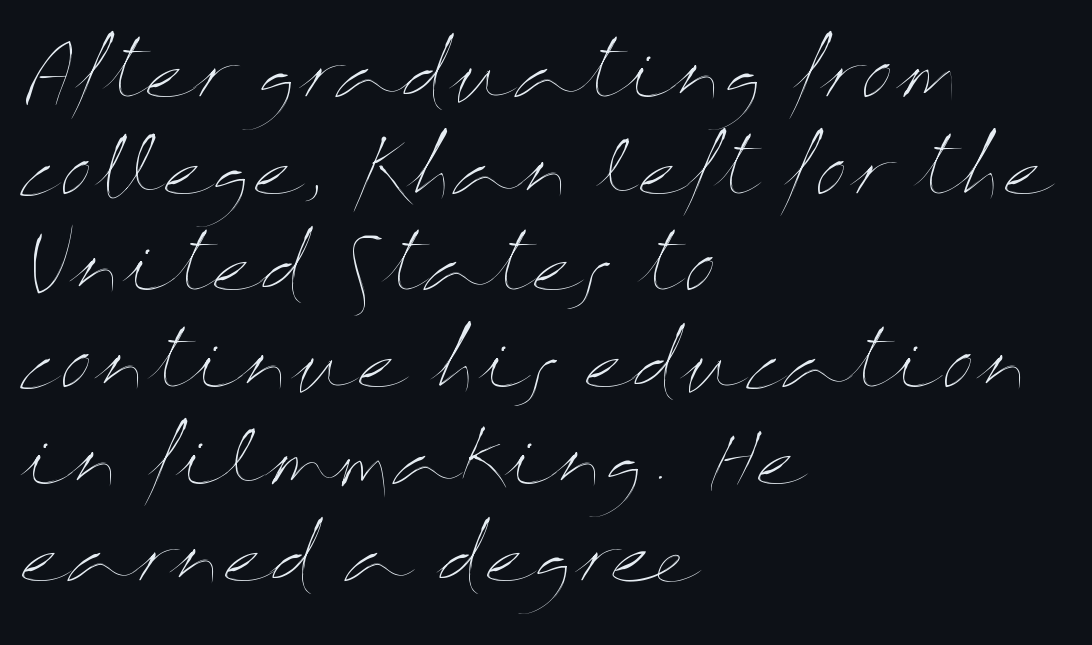
Q: Is the text bold? A: No.
Q: Is the text italic (slanted)? A: Yes.
Q: Is the text underlined? A: No.
Q: How is the paragraph aligned? A: Left-aligned.
Q: Is the spacing between letters normal or unusually wide? A: Normal.
Q: Is the spacing between lines tight, normal or loose? A: Normal.
Q: Width (condensed, normal, or wide)? A: Wide.
Q: Stroke contrast? A: Medium.
Q: x-height? A: Medium.
Q: Monospaced? A: No.
